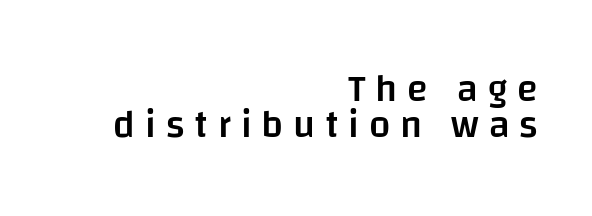
Q: Is the text bold? A: Semi-bold.
Q: Is the text italic (slanted)? A: No, it is upright.
Q: Is the typeface a serif or a sans-serif typeface? A: Sans-serif.
Q: Is the text underlined? A: No.
Q: How is the paragraph aligned? A: Right-aligned.
Q: Is the spacing between letters normal or unusually wide? A: Unusually wide.
Q: Is the spacing between lines tight, normal or loose? A: Tight.
Q: Width (condensed, normal, or wide)? A: Normal.
Q: Stroke contrast? A: Low.
Q: x-height? A: Large.
Q: Monospaced? A: No.
